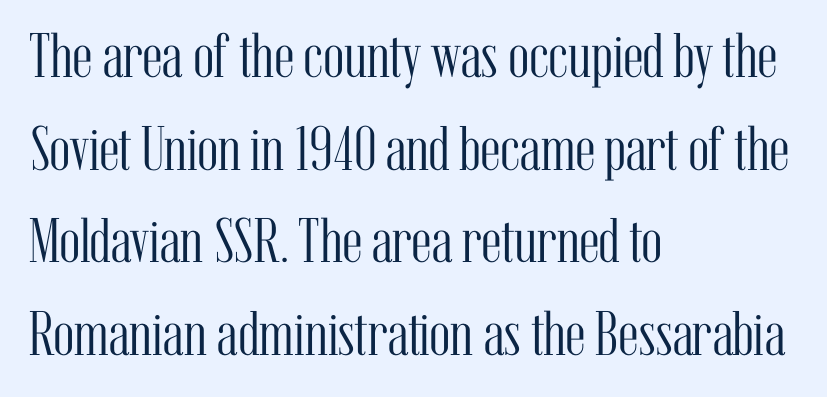
The image shows 63 px light, condensed serif type, upright; set left-aligned, normal line spacing (1.47x), normal letter spacing, not underlined; medium stroke contrast and a medium x-height.
